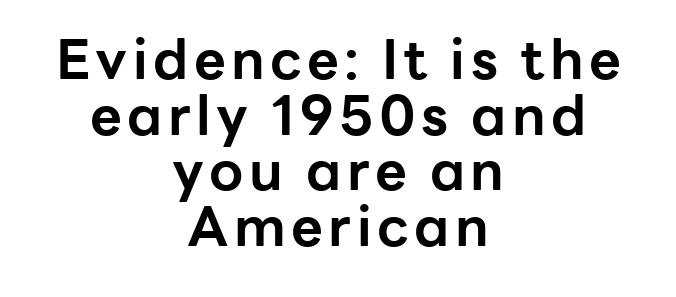
{"serif": "no", "italic": "no", "bold": "yes", "weight": "bold", "width": "normal", "stroke_contrast": "low", "x_height": "medium", "monospaced": "no", "underline": "no", "align": "center", "line_spacing": "tight", "line_spacing_ratio": 1.01, "glyph_px": 55}
